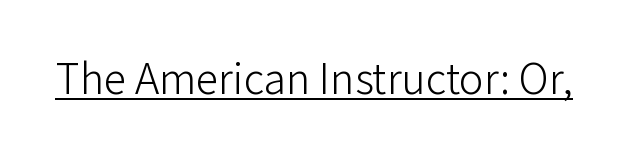
Q: Is the text bold? A: No.
Q: Is the text italic (slanted)? A: No, it is upright.
Q: Is the typeface a serif or a sans-serif typeface? A: Sans-serif.
Q: Is the text underlined? A: Yes.
Q: Is the spacing between letters normal or unusually wide? A: Normal.
Q: Width (condensed, normal, or wide)? A: Normal.
Q: Stroke contrast? A: Low.
Q: x-height? A: Medium.
Q: Monospaced? A: No.
